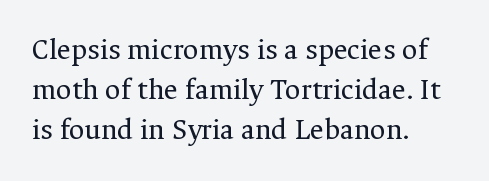
Words float on clear page, feet unadorned. A roman cut, with each character standing at attention. The typesetter chose a ragged-right arrangement here. Evenly set lines give the paragraph a standard silhouette.
